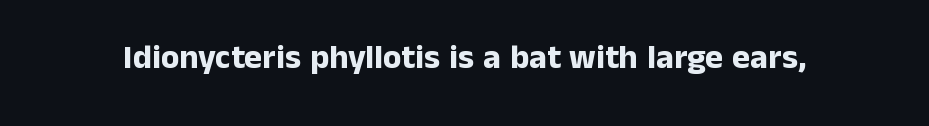
Q: Is the text bold? A: Yes.
Q: Is the text italic (slanted)? A: No, it is upright.
Q: Is the typeface a serif or a sans-serif typeface? A: Sans-serif.
Q: Is the text underlined? A: No.
Q: Is the spacing between letters normal or unusually wide? A: Normal.
Q: Width (condensed, normal, or wide)? A: Normal.
Q: Stroke contrast? A: Low.
Q: x-height? A: Medium.
Q: Monospaced? A: No.
